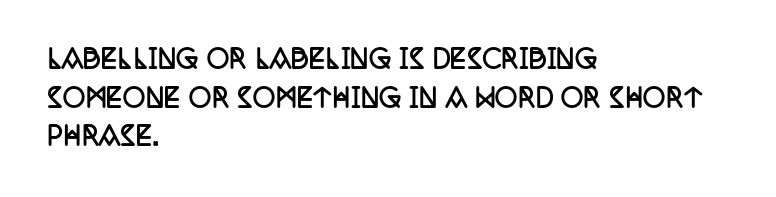
Q: Is the text bold? A: Yes.
Q: Is the text italic (slanted)? A: No, it is upright.
Q: Is the text underlined? A: No.
Q: How is the paragraph aligned? A: Left-aligned.
Q: Is the spacing between letters normal or unusually wide? A: Normal.
Q: Is the spacing between lines tight, normal or loose? A: Normal.
